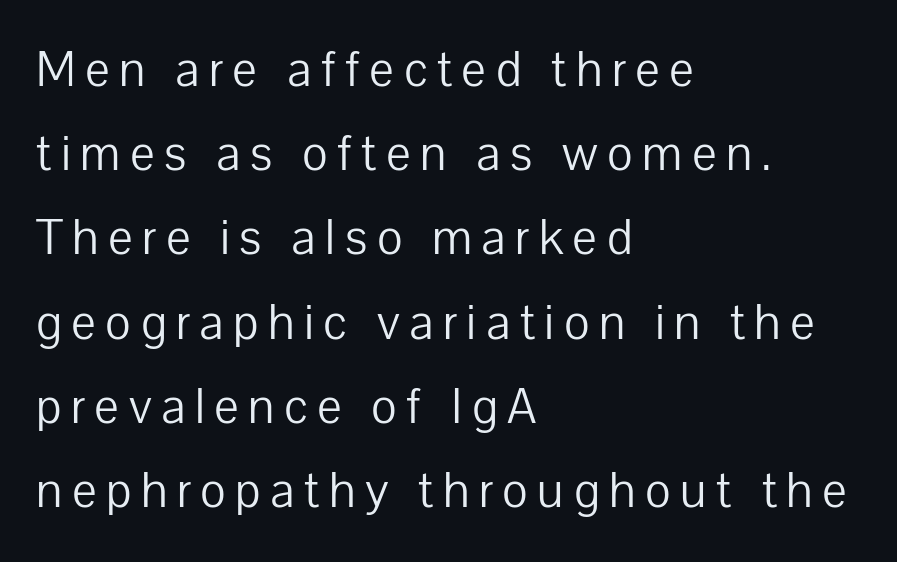
Does the type have serifs? No, each stem ends abruptly. If you drew a ruler down the left edge, every line would touch it. Check the space under the baseline: it is left empty. The face used here is proportionally spaced, like ordinary book or web type.
